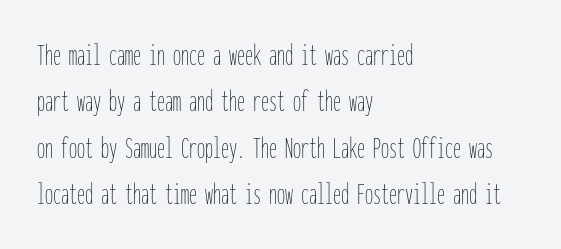
The image shows 32 px thin, condensed type, upright, monospaced; set left-aligned, normal line spacing (1.45x), normal letter spacing, not underlined; low stroke contrast and a medium x-height.
